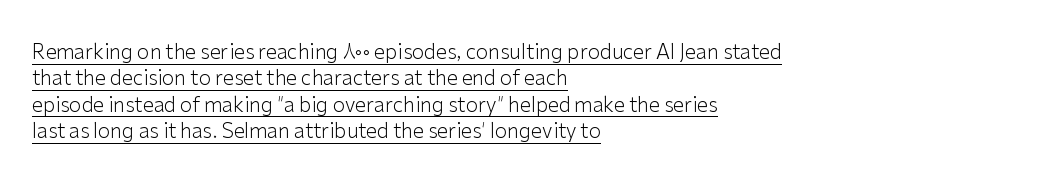
The image shows 20 px text type, upright; set left-aligned, normal line spacing (1.32x), normal letter spacing, underlined.
